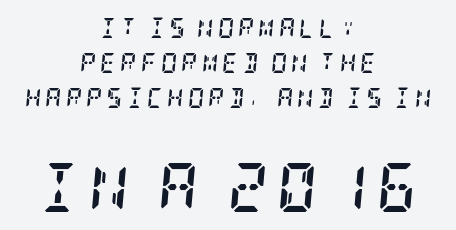
{"serif": "yes", "italic": "yes", "lean": "right", "slant_degrees": 5, "bold": "yes", "weight": "semibold", "width": "condensed", "stroke_contrast": "low", "x_height": "large", "underline": "no", "align": "center", "line_spacing_ratio": 1.76, "letter_spacing": "wide", "letter_spacing_em": 0.2, "larger_block": "second", "size_ratio": 2.45, "glyph_px": 49}
